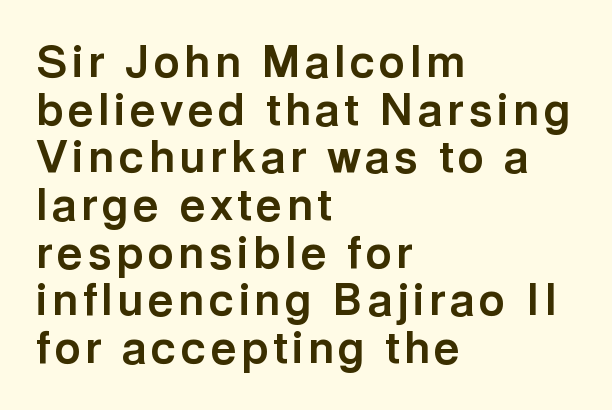
The image shows 45 px bold sans-serif type, upright; set left-aligned, tight line spacing (1.06x), not underlined; a medium x-height.
